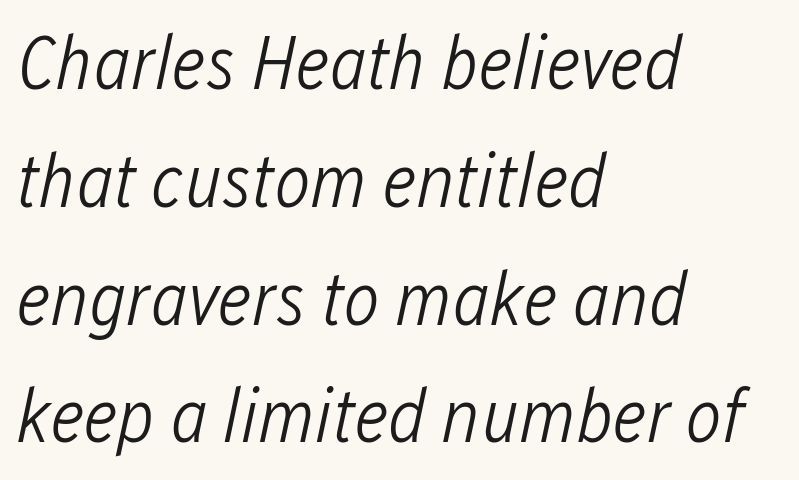
The image shows 76 px light, condensed type, italic (leaning right); set left-aligned, normal line spacing (1.55x), normal letter spacing, not underlined; low stroke contrast and a medium x-height.
